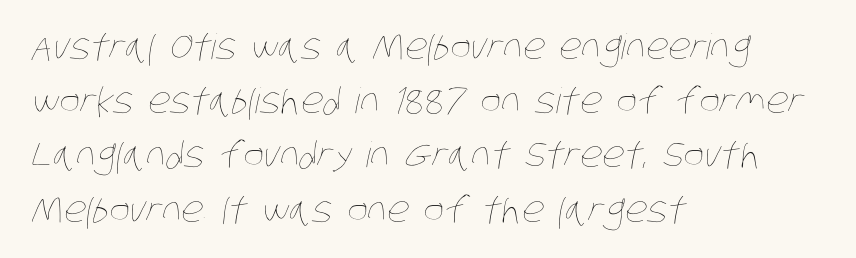
The passage shown has conventional tracking throughout. The passage shown is typed in a proportional face where columns would drift. No chunkiness to these letters — they're not bold. Whoever set this chose a conventional vertical rhythm. The zone under the glyphs is completely vacant.
